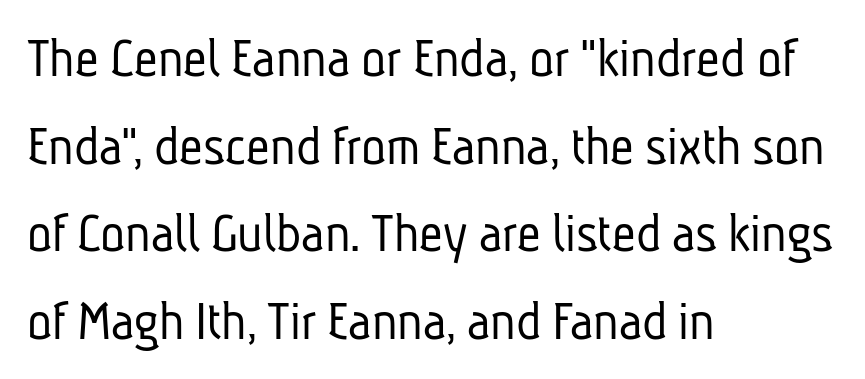
A student would call this left alignment; a typographer would say flush left, rag right. Each stroke keeps to a modest, everyday thickness or less. Note: no serifs on the glyphs. Inter-character spacing is left at the font's built-in metrics.
